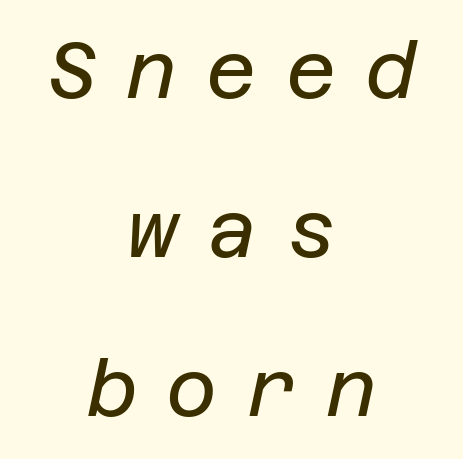
The image shows 78 px regular-weight type, italic (leaning right); set centered, loose line spacing (2.04x), unusually wide letter spacing (+0.37 em), not underlined; low stroke contrast and a large x-height.
